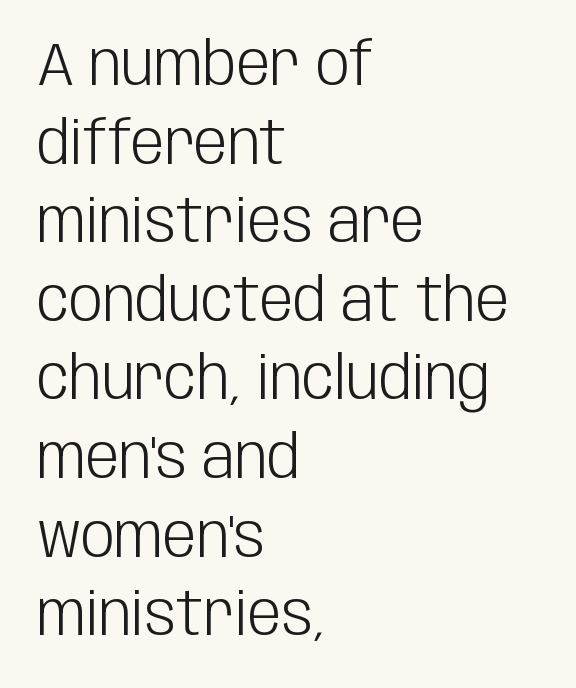
The image shows 60 px light, condensed sans-serif type, upright; set left-aligned, normal line spacing (1.31x), normal letter spacing, not underlined; low stroke contrast and a large x-height.
